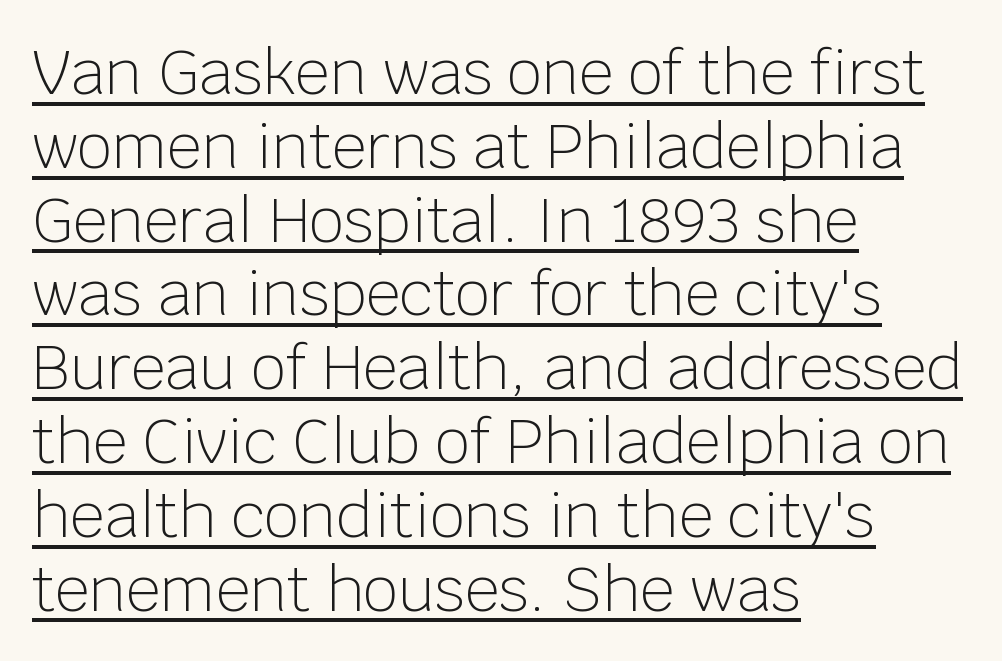
The image shows 61 px light sans-serif type, upright; set left-aligned, line spacing 1.21x, normal letter spacing, underlined; low stroke contrast and a large x-height.
